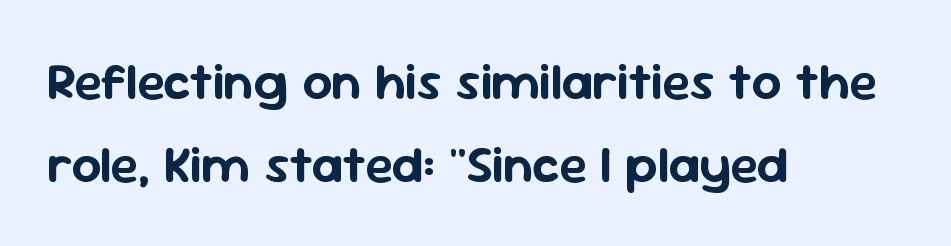
Q: Is the text italic (slanted)? A: No, it is upright.
Q: Is the typeface a serif or a sans-serif typeface? A: Sans-serif.
Q: Is the text underlined? A: No.
Q: How is the paragraph aligned? A: Left-aligned.
Q: Is the spacing between letters normal or unusually wide? A: Normal.
Q: Is the spacing between lines tight, normal or loose? A: Normal.
Q: Width (condensed, normal, or wide)? A: Normal.
Q: Stroke contrast? A: Low.
Q: x-height? A: Medium.
Q: Monospaced? A: No.
